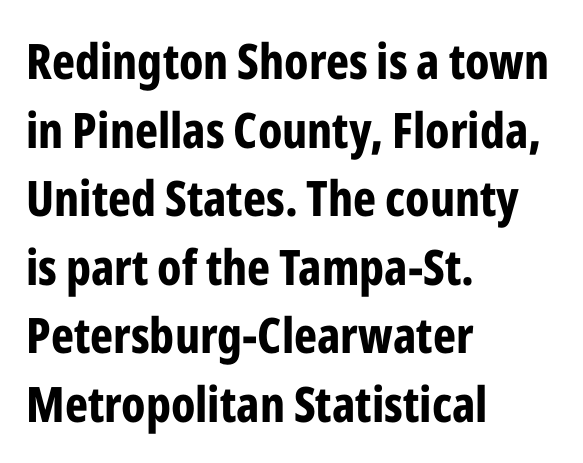
The setting favours the left margin, as ordinary paragraphs usually do. The glyphs in this specimen are sans serif. You can tell it's not italic because the verticals are truly vertical. Every letter is thick-stroked: bold, no question. Looks like regular typesetting: each glyph gets only the width it needs. Nothing unusual about the tracking: characters are spaced as the font intends.
